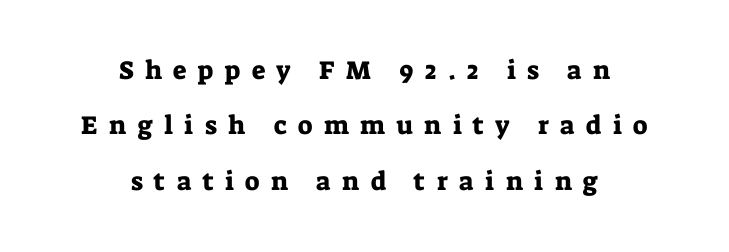
{"italic": "no", "underline": "no", "align": "center", "line_spacing": "loose", "line_spacing_ratio": 2.13, "letter_spacing": "wide", "letter_spacing_em": 0.44, "glyph_px": 26}
